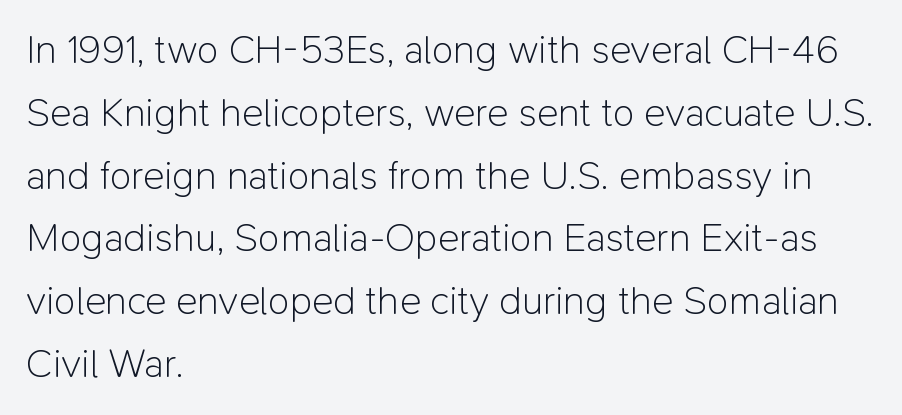
The image shows 40 px light sans-serif type, upright; set left-aligned, normal line spacing (1.57x), normal letter spacing, not underlined; low stroke contrast and a medium x-height.
